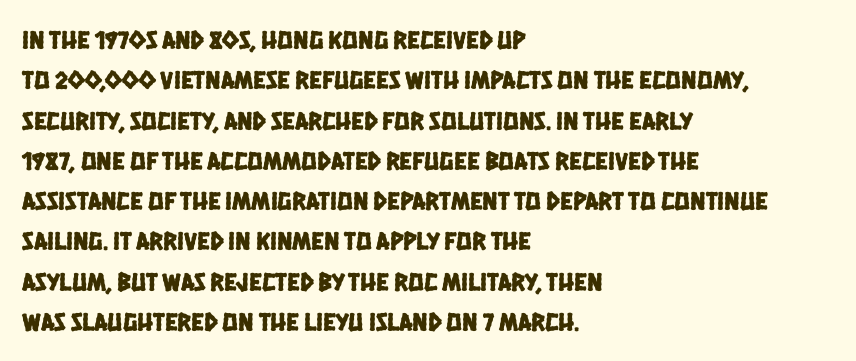
How would I describe the line gaps? Plain and ordinary. Caption: multi-line text, flush left, ragged right. The words here are not underlined. Tracking here is standard; glyphs follow each other at the usual distance.
